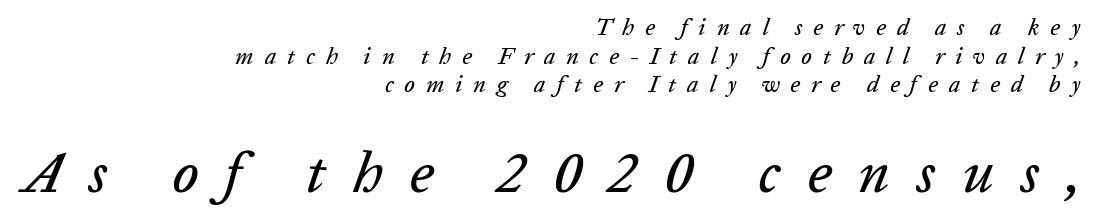
{"italic": "yes", "lean": "right", "slant_degrees": 20, "width": "normal", "stroke_contrast": "low", "x_height": "medium", "monospaced": "no", "underline": "no", "align": "right", "line_spacing_ratio": 1.24, "letter_spacing": "wide", "letter_spacing_em": 0.47, "larger_block": "second", "size_ratio": 2.48, "glyph_px": 57}
